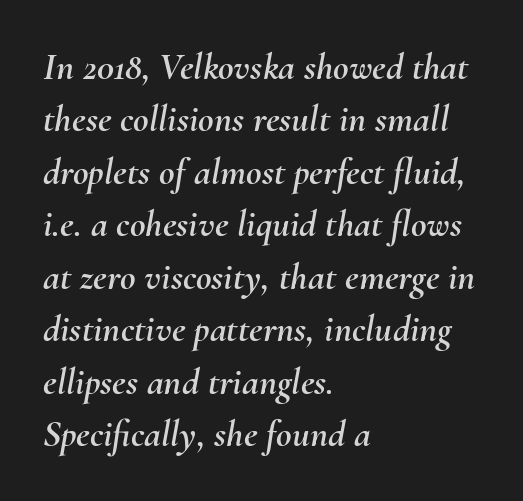
The image shows 38 px text type, italic (leaning right); set left-aligned, normal line spacing (1.38x), normal letter spacing, not underlined; medium stroke contrast and a small x-height.
